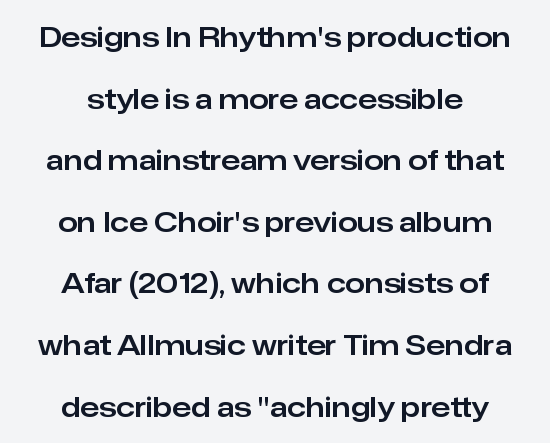
{"serif": "no", "italic": "no", "width": "normal", "stroke_contrast": "low", "x_height": "medium", "monospaced": "no", "underline": "no", "align": "center", "line_spacing": "loose", "line_spacing_ratio": 2.2, "letter_spacing": "normal", "letter_spacing_em": 0.0, "glyph_px": 28}
